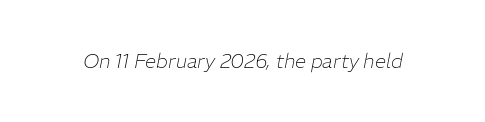
Q: Is the text bold? A: No.
Q: Is the text italic (slanted)? A: Yes, it leans right by about 11 degrees.
Q: Is the text underlined? A: No.
Q: Is the spacing between letters normal or unusually wide? A: Normal.
